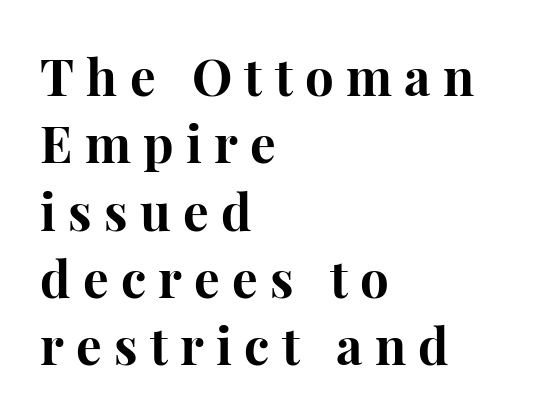
The image shows 51 px bold serif type, upright; set left-aligned, normal line spacing (1.32x), unusually wide letter spacing (+0.24 em), not underlined; high stroke contrast and a medium x-height.
